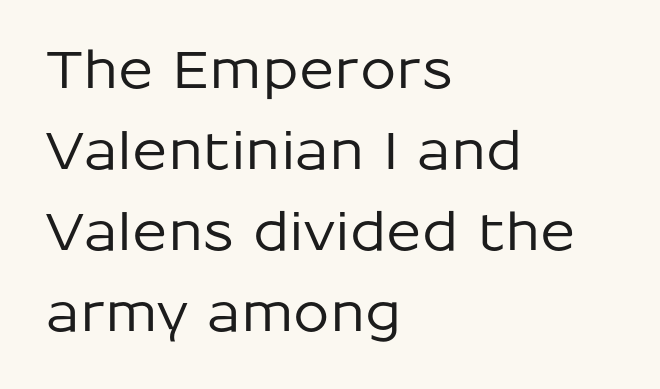
Rendered with straight, roman letterforms. Check under the words: just untouched page. Characters follow at the spacing the type designer built in. Varying glyph widths throughout — classic text-font behaviour.
